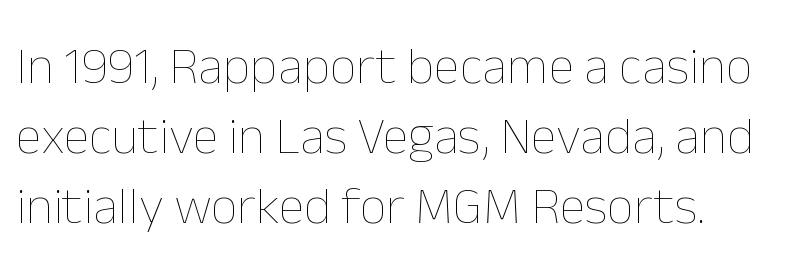
Q: Is the text bold? A: No.
Q: Is the text italic (slanted)? A: No, it is upright.
Q: Is the text underlined? A: No.
Q: Is the spacing between letters normal or unusually wide? A: Normal.
Q: Is the spacing between lines tight, normal or loose? A: Normal.
Q: Width (condensed, normal, or wide)? A: Normal.
Q: Stroke contrast? A: Low.
Q: x-height? A: Medium.
Q: Monospaced? A: No.
